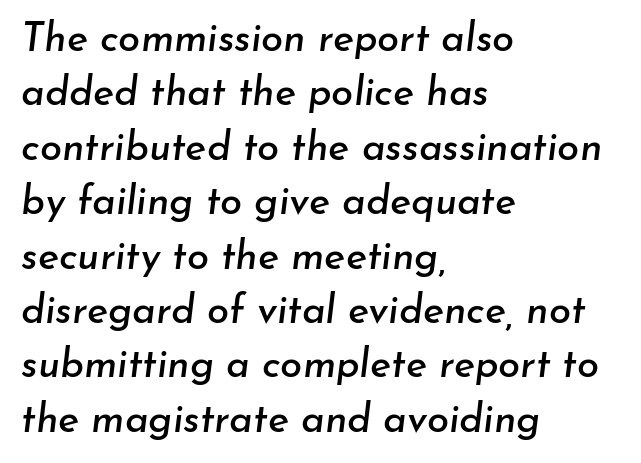
The image shows 40 px text type, italic (leaning right); set left-aligned, normal line spacing (1.36x), normal letter spacing, not underlined; low stroke contrast and a small x-height.
